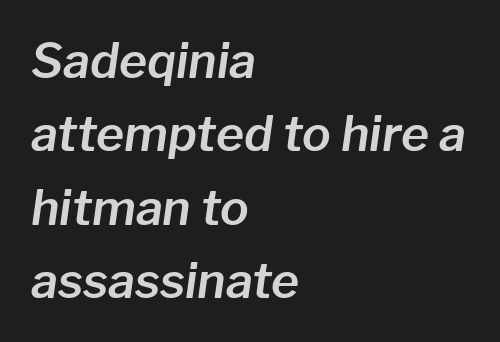
Q: Is the text italic (slanted)? A: Yes, it leans right by about 8 degrees.
Q: Is the text underlined? A: No.
Q: How is the paragraph aligned? A: Left-aligned.
Q: Is the spacing between letters normal or unusually wide? A: Normal.
Q: Is the spacing between lines tight, normal or loose? A: Normal.
Q: Width (condensed, normal, or wide)? A: Normal.
Q: Stroke contrast? A: Low.
Q: x-height? A: Medium.
Q: Monospaced? A: No.
